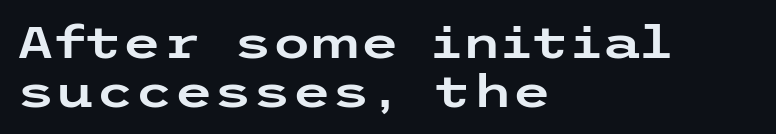
The image shows 45 px wide sans-serif type, upright; set left-aligned, tight line spacing (1.09x), normal letter spacing, not underlined; low stroke contrast and a medium x-height.
